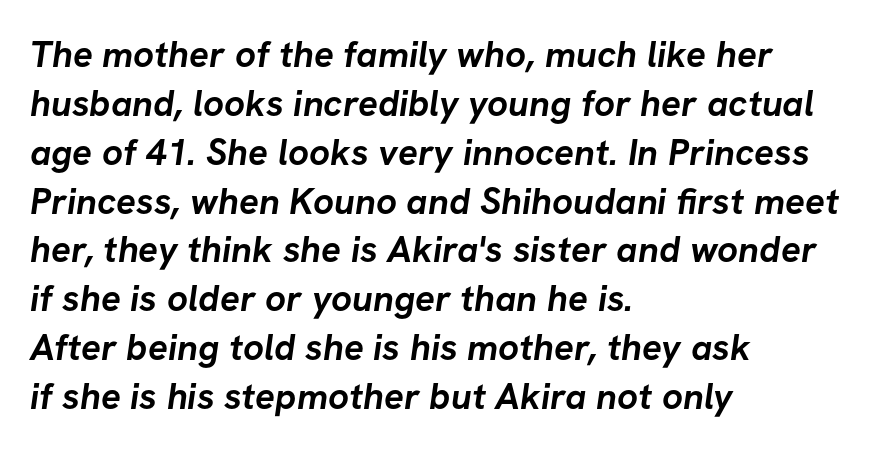
Q: Is the text bold? A: Yes.
Q: Is the typeface a serif or a sans-serif typeface? A: Sans-serif.
Q: Is the text underlined? A: No.
Q: How is the paragraph aligned? A: Left-aligned.
Q: Is the spacing between letters normal or unusually wide? A: Normal.
Q: Is the spacing between lines tight, normal or loose? A: Normal.
Q: Width (condensed, normal, or wide)? A: Normal.
Q: Stroke contrast? A: Low.
Q: x-height? A: Medium.
Q: Monospaced? A: No.
